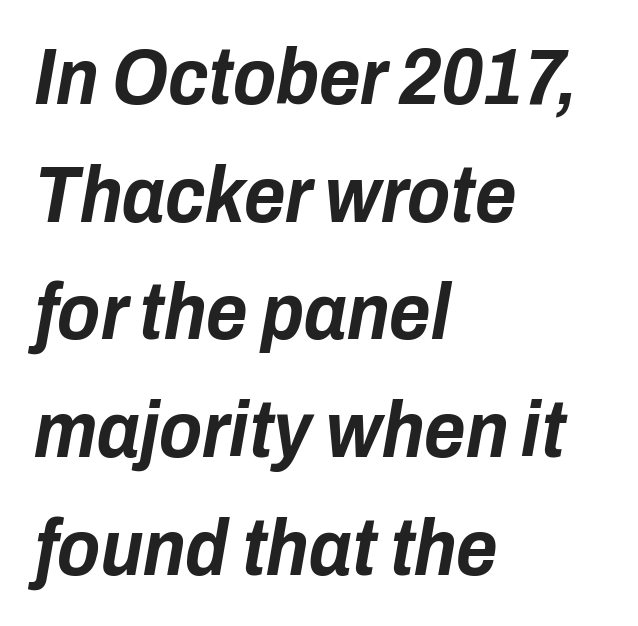
Q: Is the text bold? A: Yes.
Q: Is the text italic (slanted)? A: Yes, it leans right by about 10 degrees.
Q: Is the text underlined? A: No.
Q: How is the paragraph aligned? A: Left-aligned.
Q: Is the spacing between letters normal or unusually wide? A: Normal.
Q: Is the spacing between lines tight, normal or loose? A: Normal.
Q: Width (condensed, normal, or wide)? A: Condensed.
Q: Stroke contrast? A: Low.
Q: x-height? A: Medium.
Q: Monospaced? A: No.
